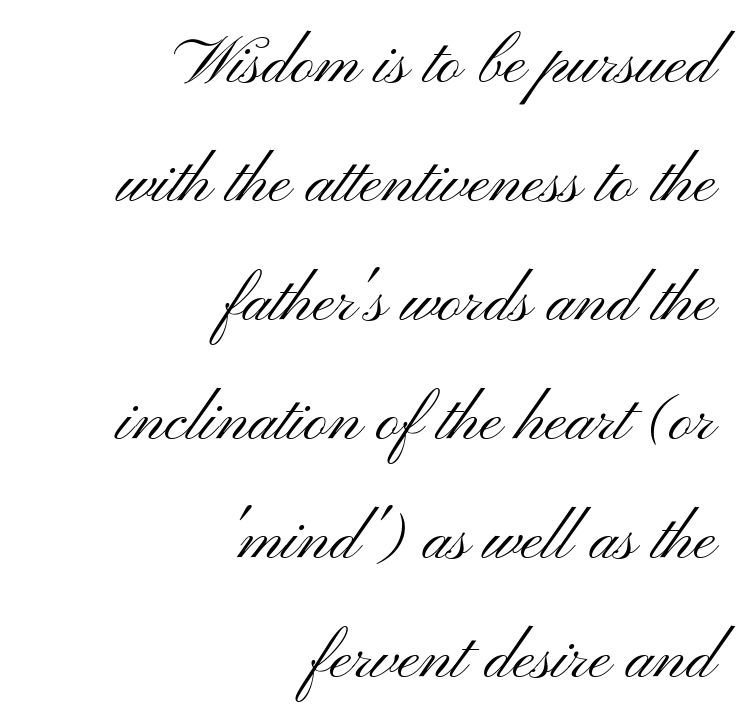
Unlike a traditional serif, this face leaves its strokes unadorned. The rendering keeps characters at their native spacing. The gap between lines stays unmarked. The paragraph shown leans on its right margin. The weight tops out at a normal text grade.
